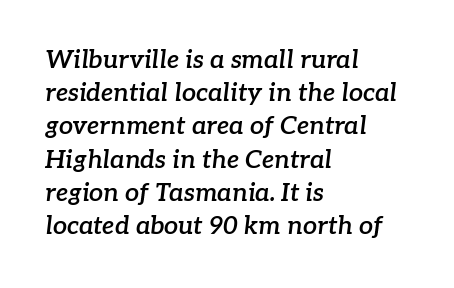
The image shows 25 px text type, italic (leaning right); set left-aligned, normal line spacing (1.33x), normal letter spacing, not underlined.
